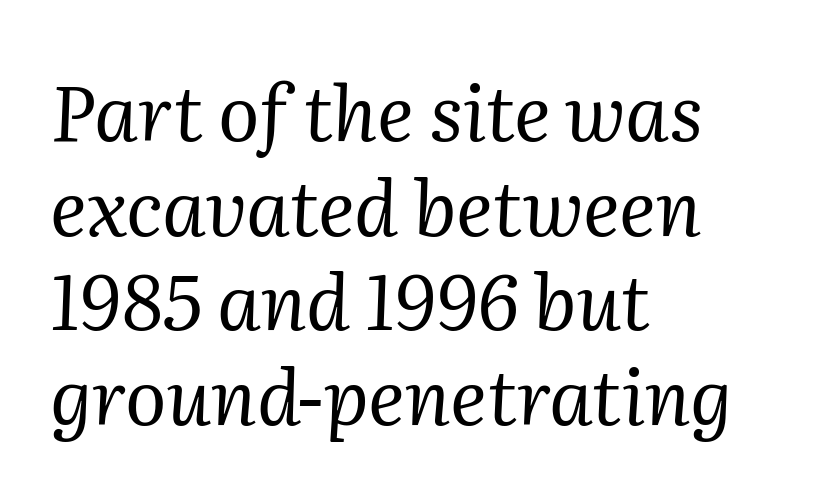
Spacing between characters is what you'd get straight out of the box. Each line starts at the same left margin while the right side varies. Unbolded letterforms with no extra heft. This sample uses an oblique cut, with every glyph tilted off the vertical. The typeface chosen for these lines features serifs. Glance below the letters and you will spot only blank space.
